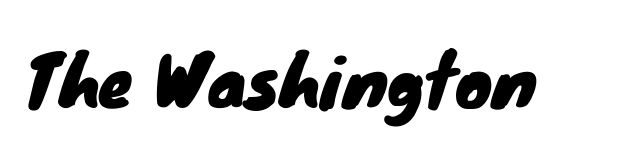
The image shows 69 px sans-serif type; set normal letter spacing, not underlined; low stroke contrast and a small x-height.
